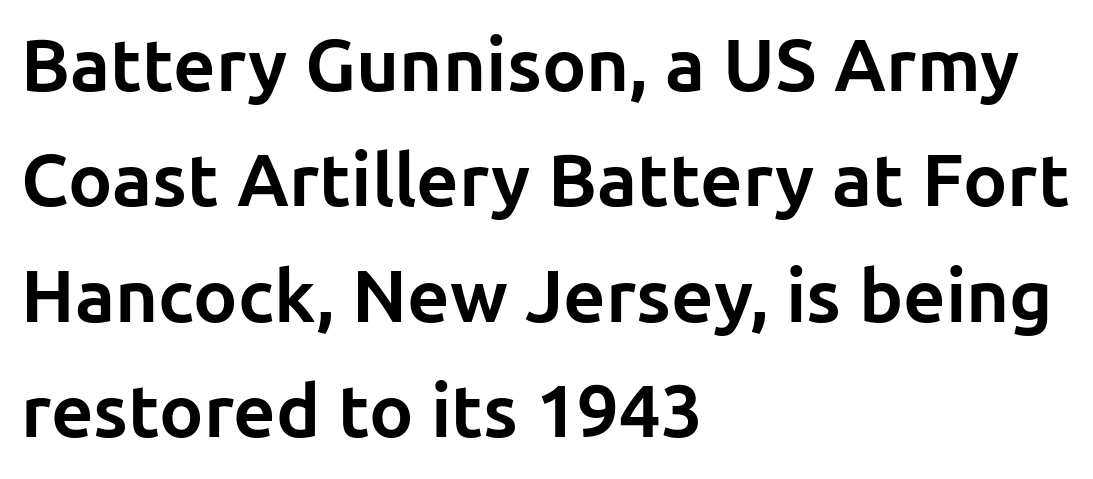
The image shows 74 px bold sans-serif type, upright; set left-aligned, normal line spacing (1.56x), normal letter spacing, not underlined; low stroke contrast and a medium x-height.
